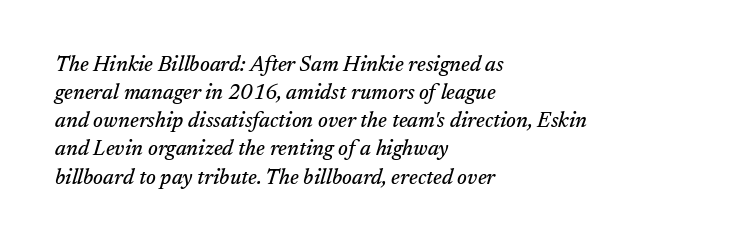
The image shows 21 px text type, italic (leaning right); set left-aligned, normal line spacing (1.34x), normal letter spacing, not underlined.
